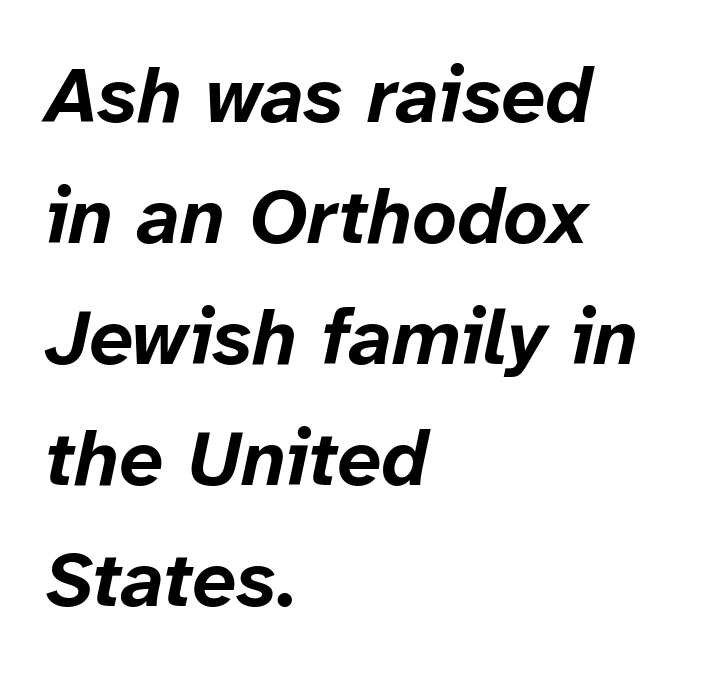
The image shows 78 px bold type, italic (leaning right); set left-aligned, normal line spacing (1.55x), normal letter spacing, not underlined; low stroke contrast and a medium x-height.
